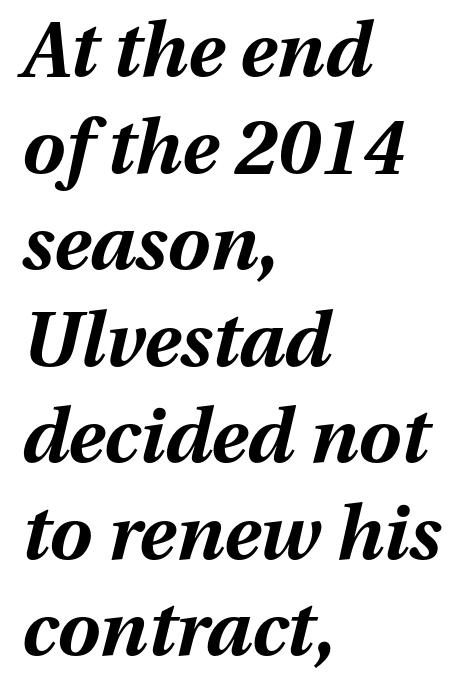
{"italic": "yes", "lean": "right", "slant_degrees": 13, "bold": "yes", "weight": "bold", "width": "normal", "stroke_contrast": "medium", "x_height": "medium", "monospaced": "no", "underline": "no", "align": "left", "line_spacing": "normal", "line_spacing_ratio": 1.27, "letter_spacing": "normal", "letter_spacing_em": 0.0, "glyph_px": 76}
